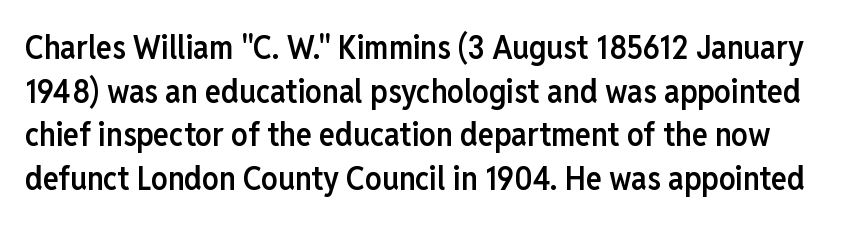
The image shows 33 px semibold, condensed sans-serif type, upright; set normal line spacing (1.32x), normal letter spacing, not underlined; low stroke contrast and a medium x-height.
